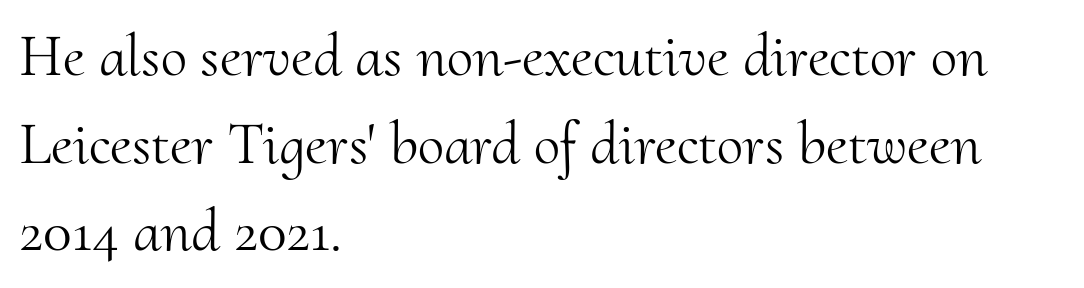
Q: Is the text bold? A: No.
Q: Is the text italic (slanted)? A: No, it is upright.
Q: Is the typeface a serif or a sans-serif typeface? A: Serif.
Q: Is the text underlined? A: No.
Q: How is the paragraph aligned? A: Left-aligned.
Q: Is the spacing between letters normal or unusually wide? A: Normal.
Q: Is the spacing between lines tight, normal or loose? A: Normal.
Q: Width (condensed, normal, or wide)? A: Normal.
Q: Stroke contrast? A: Medium.
Q: x-height? A: Small.
Q: Monospaced? A: No.
